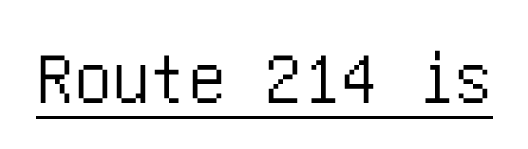
In terms of letterspacing, this is plain default setting. Grotesque or geometric, the face here clearly has no serifs. The string is rendered with underlining switched on. Unlike italic type, these characters show no tilt at all.
